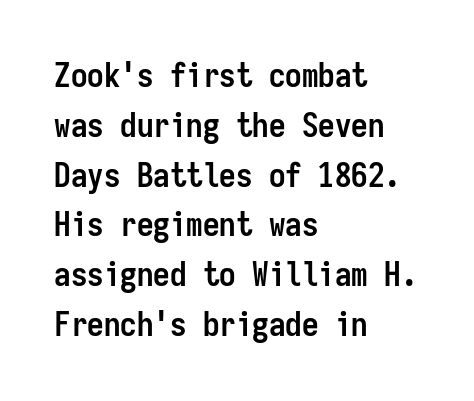
The image shows 33 px semibold, condensed sans-serif type, upright, monospaced; set left-aligned, normal line spacing (1.51x), normal letter spacing, not underlined; low stroke contrast and a medium x-height.
